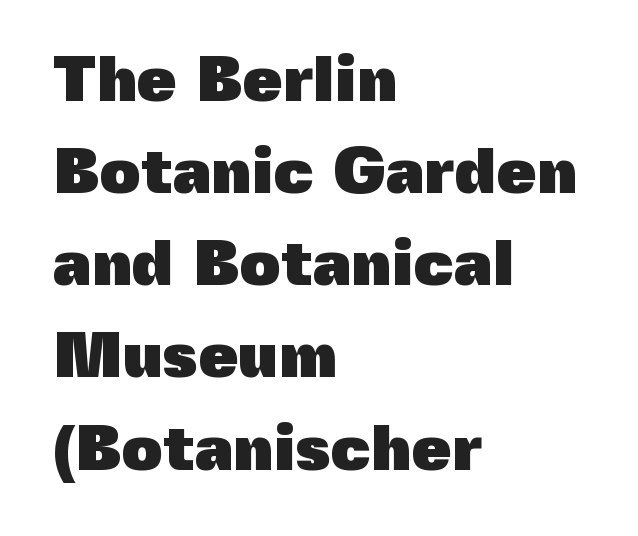
You can tell from the bare stems that sans-serif type was used. Compared with typical body copy, the letter spacing here is the same. The words here are not underlined. Heavy-handed strokes throughout: this text is bold.
